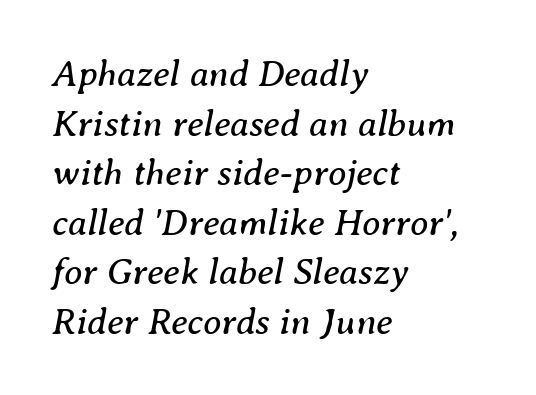
The image shows 37 px regular-weight serif type, italic (leaning right); set left-aligned, normal line spacing (1.34x), normal letter spacing, not underlined; medium stroke contrast and a medium x-height.
